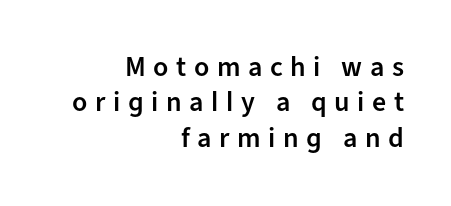
The image shows 28 px semibold sans-serif type, upright; set right-aligned, normal line spacing (1.26x), unusually wide letter spacing (+0.27 em), not underlined; low stroke contrast and a medium x-height.
